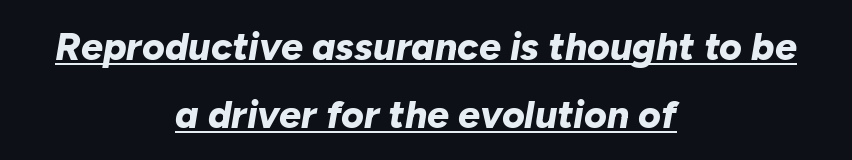
The image shows 39 px bold type, italic (leaning right); set centered, line spacing 1.74x, normal letter spacing, underlined; low stroke contrast and a medium x-height.
